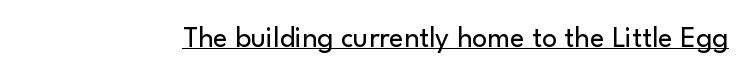
The rendering uses natural spacing where letterforms have individual widths. Look at the bottom of the vertical strokes: they stop flat, with no serifs. Is the stroke heavy? The answer is a plain regular-or-lighter. Here the glyphs are tracked normally, forming tight word shapes.
